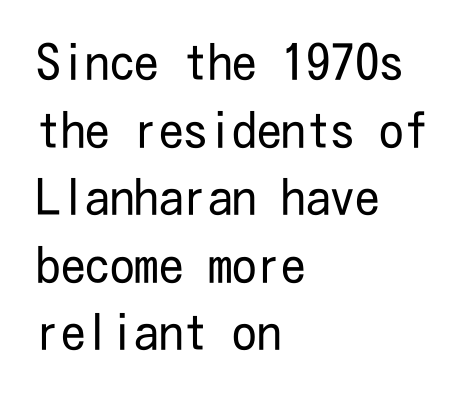
Unlike a traditional serif, this face leaves its strokes unadorned. A typesetter would mark this as roman, not italic. Descenders hang freely into open space. Inter-character spacing is left at the font's built-in metrics.
